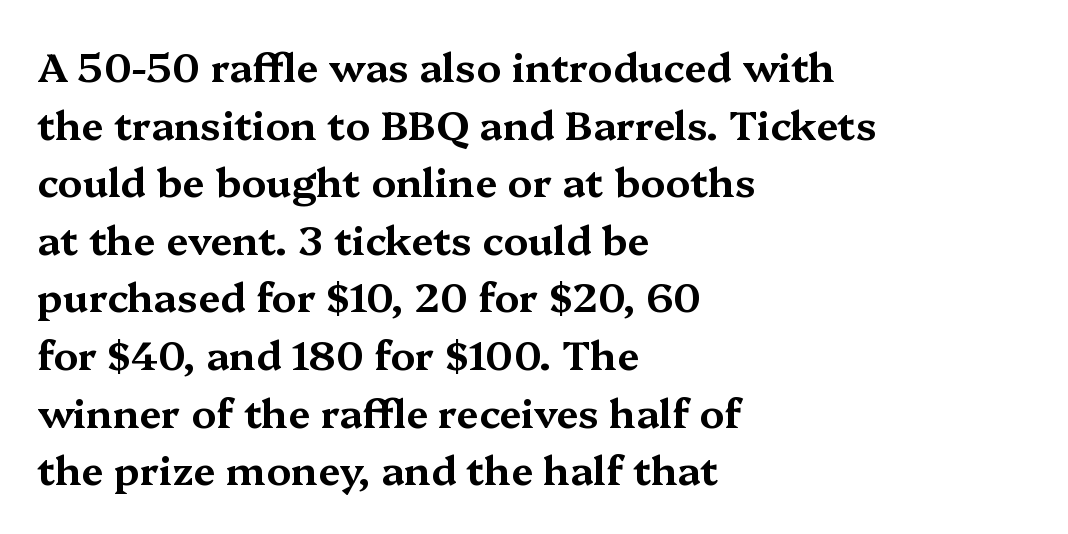
Q: Is the text italic (slanted)? A: No, it is upright.
Q: Is the typeface a serif or a sans-serif typeface? A: Serif.
Q: Is the text underlined? A: No.
Q: How is the paragraph aligned? A: Left-aligned.
Q: Is the spacing between letters normal or unusually wide? A: Normal.
Q: Is the spacing between lines tight, normal or loose? A: Normal.
Q: Width (condensed, normal, or wide)? A: Wide.
Q: Stroke contrast? A: Medium.
Q: x-height? A: Medium.
Q: Monospaced? A: No.
